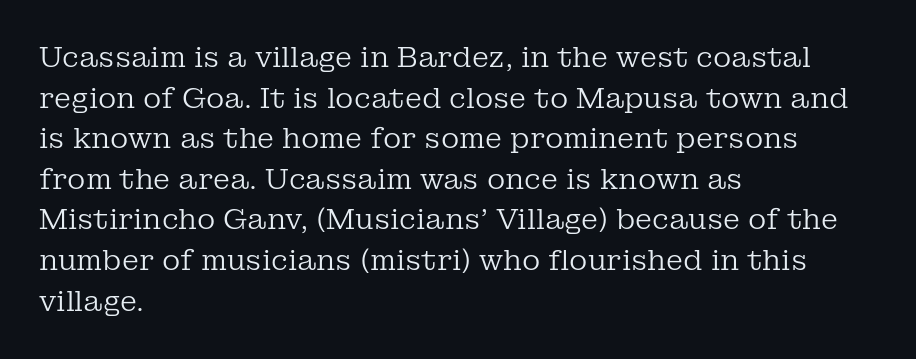
Q: Is the text bold? A: No.
Q: Is the text italic (slanted)? A: No, it is upright.
Q: Is the typeface a serif or a sans-serif typeface? A: Serif.
Q: Is the text underlined? A: No.
Q: How is the paragraph aligned? A: Left-aligned.
Q: Is the spacing between letters normal or unusually wide? A: Normal.
Q: Is the spacing between lines tight, normal or loose? A: Normal.
Q: Width (condensed, normal, or wide)? A: Normal.
Q: Stroke contrast? A: Low.
Q: x-height? A: Medium.
Q: Monospaced? A: No.
